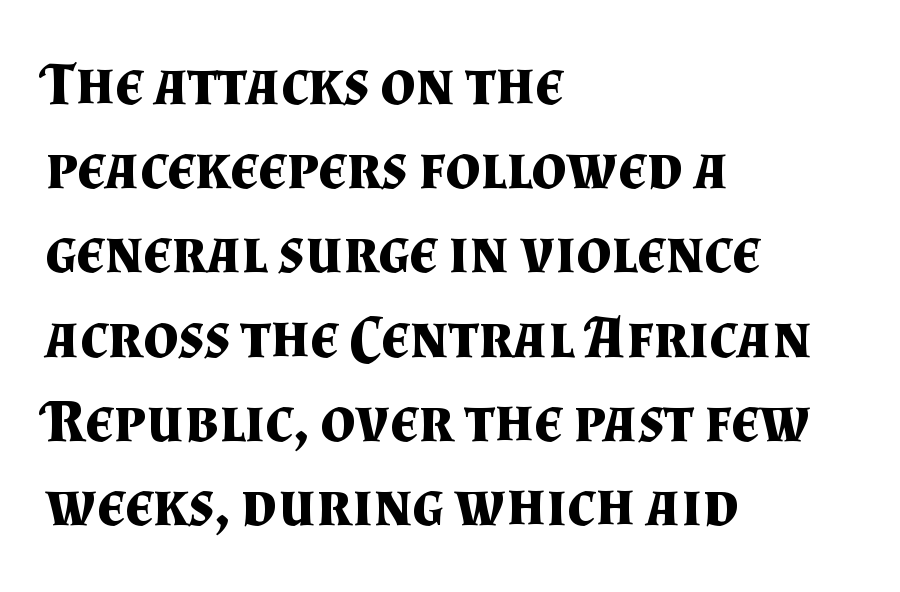
Q: Is the text bold? A: Yes.
Q: Is the text italic (slanted)? A: No, it is upright.
Q: Is the typeface a serif or a sans-serif typeface? A: Serif.
Q: Is the text underlined? A: No.
Q: How is the paragraph aligned? A: Left-aligned.
Q: Is the spacing between letters normal or unusually wide? A: Normal.
Q: Is the spacing between lines tight, normal or loose? A: Normal.
Q: Width (condensed, normal, or wide)? A: Normal.
Q: Stroke contrast? A: Medium.
Q: x-height? A: Small.
Q: Monospaced? A: No.
